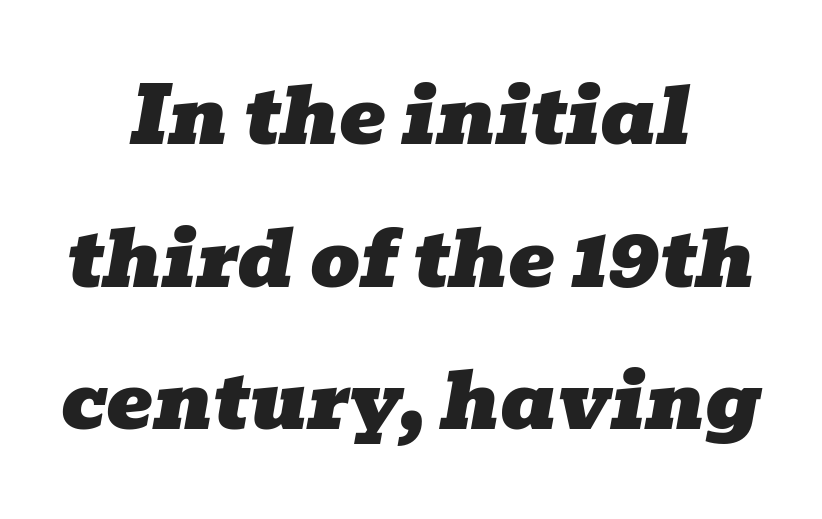
The image shows 78 px wide serif type, italic (leaning right); set centered, line spacing 1.83x, normal letter spacing, not underlined; low stroke contrast and a medium x-height.
